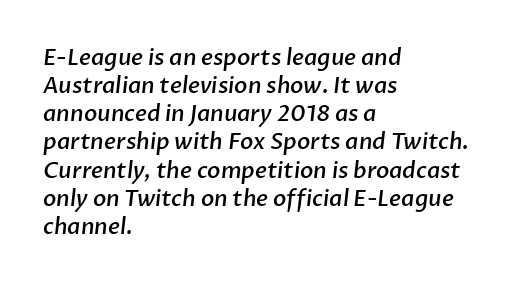
The image shows 22 px text type; set left-aligned, normal line spacing (1.28x), normal letter spacing, not underlined.
